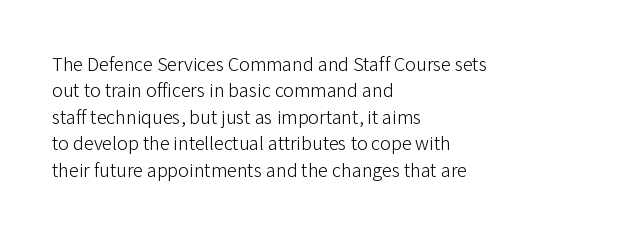
Q: Is the text bold? A: No.
Q: Is the text italic (slanted)? A: No, it is upright.
Q: Is the text underlined? A: No.
Q: How is the paragraph aligned? A: Left-aligned.
Q: Is the spacing between letters normal or unusually wide? A: Normal.
Q: Is the spacing between lines tight, normal or loose? A: Normal.
